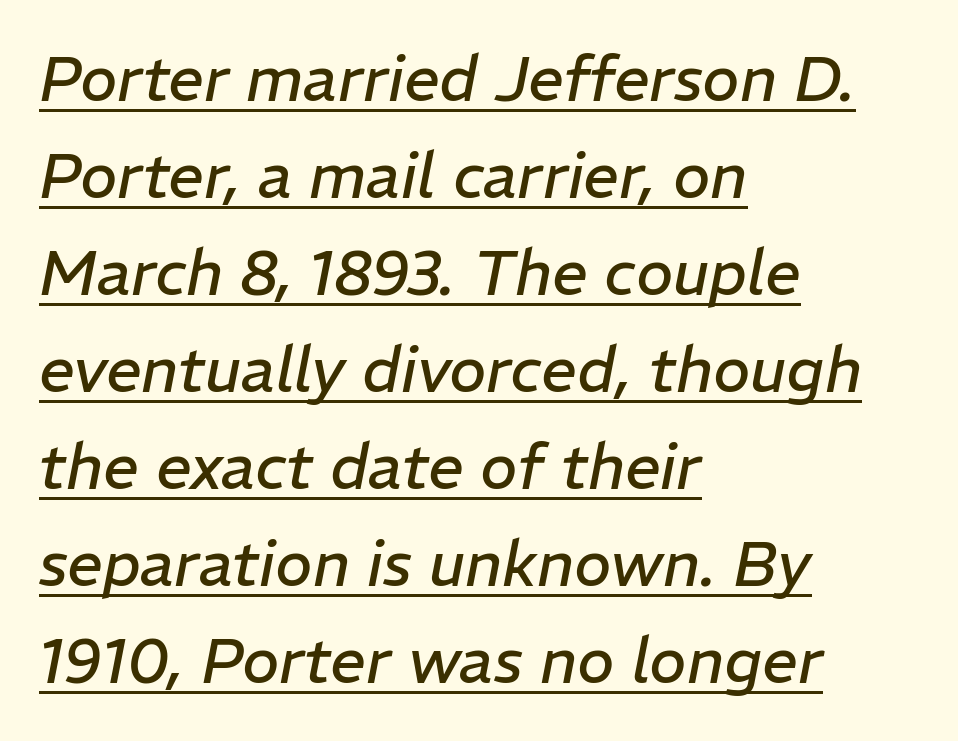
{"italic": "yes", "lean": "right", "slant_degrees": 11, "bold": "no", "weight": "regular", "width": "normal", "stroke_contrast": "low", "x_height": "medium", "monospaced": "no", "underline": "yes", "align": "left", "line_spacing": "normal", "line_spacing_ratio": 1.54, "letter_spacing": "normal", "letter_spacing_em": 0.0, "glyph_px": 63}
